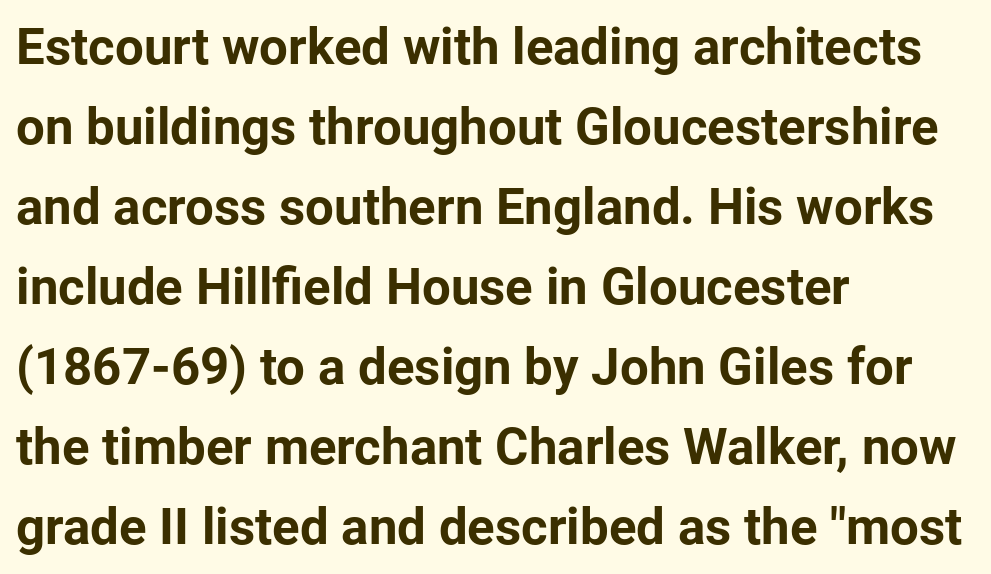
The image shows 51 px bold sans-serif type, upright; set left-aligned, normal line spacing (1.57x), normal letter spacing, not underlined; low stroke contrast and a medium x-height.
